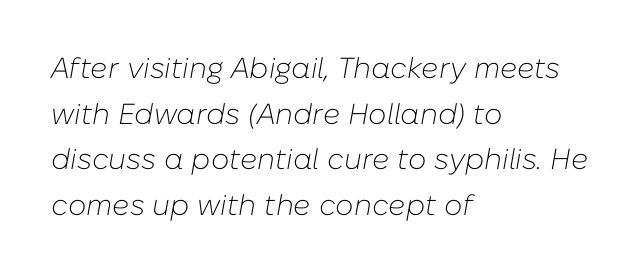
The image shows 29 px light type, italic (leaning right); set left-aligned, normal line spacing (1.57x), normal letter spacing, not underlined; low stroke contrast and a medium x-height.
